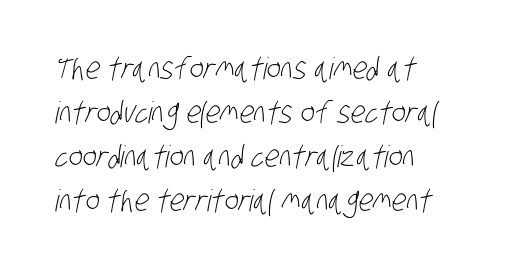
Is this a fixed-width face? No — the glyphs have proportional, varying widths. Vertically, the passage feels balanced, rows spaced as you'd expect. Stems and bowls with no extra thickness — not bold. A classic flush-left, rag-right setting is used for this passage. No feet cap the strokes, marking this as sans-serif type. The strip under each line holds only bare page.
